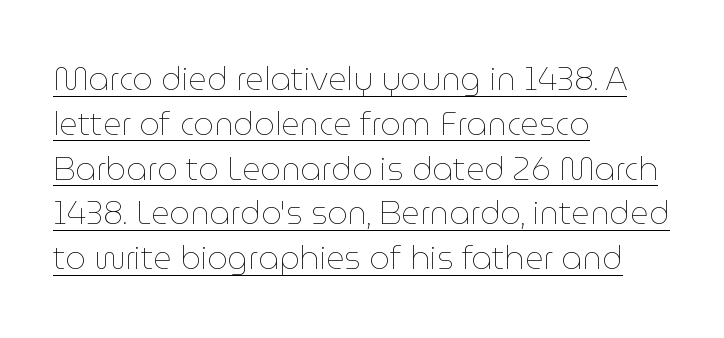
Q: Is the text bold? A: No.
Q: Is the text italic (slanted)? A: No, it is upright.
Q: Is the text underlined? A: Yes.
Q: How is the paragraph aligned? A: Left-aligned.
Q: Is the spacing between letters normal or unusually wide? A: Normal.
Q: Is the spacing between lines tight, normal or loose? A: Normal.
Q: Width (condensed, normal, or wide)? A: Normal.
Q: Stroke contrast? A: Low.
Q: x-height? A: Medium.
Q: Monospaced? A: No.
